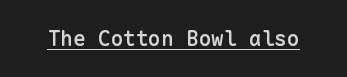
The image shows 21 px text type, upright; set normal letter spacing, underlined.
